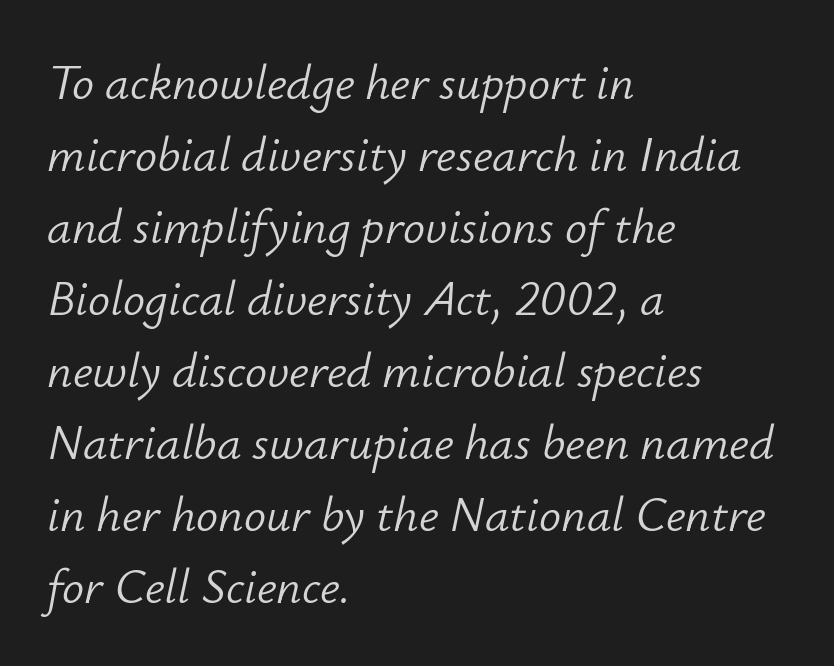
{"italic": "yes", "lean": "right", "slant_degrees": 12, "bold": "no", "weight": "light", "width": "normal", "stroke_contrast": "low", "x_height": "small", "monospaced": "no", "underline": "no", "align": "left", "line_spacing": "normal", "line_spacing_ratio": 1.47, "letter_spacing": "normal", "letter_spacing_em": 0.0, "glyph_px": 49}
